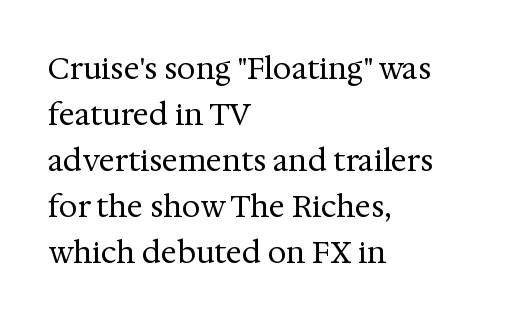
Q: Is the text bold? A: No.
Q: Is the text italic (slanted)? A: No, it is upright.
Q: Is the typeface a serif or a sans-serif typeface? A: Serif.
Q: Is the text underlined? A: No.
Q: How is the paragraph aligned? A: Left-aligned.
Q: Is the spacing between letters normal or unusually wide? A: Normal.
Q: Is the spacing between lines tight, normal or loose? A: Normal.
Q: Width (condensed, normal, or wide)? A: Normal.
Q: Stroke contrast? A: Medium.
Q: x-height? A: Medium.
Q: Monospaced? A: No.
